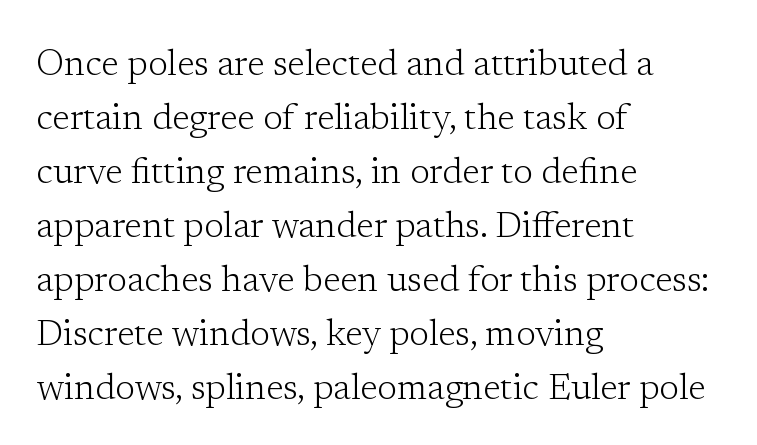
Q: Is the text bold? A: No.
Q: Is the text italic (slanted)? A: No, it is upright.
Q: Is the typeface a serif or a sans-serif typeface? A: Serif.
Q: Is the text underlined? A: No.
Q: How is the paragraph aligned? A: Left-aligned.
Q: Is the spacing between letters normal or unusually wide? A: Normal.
Q: Is the spacing between lines tight, normal or loose? A: Normal.
Q: Width (condensed, normal, or wide)? A: Normal.
Q: Stroke contrast? A: Low.
Q: x-height? A: Medium.
Q: Monospaced? A: No.
